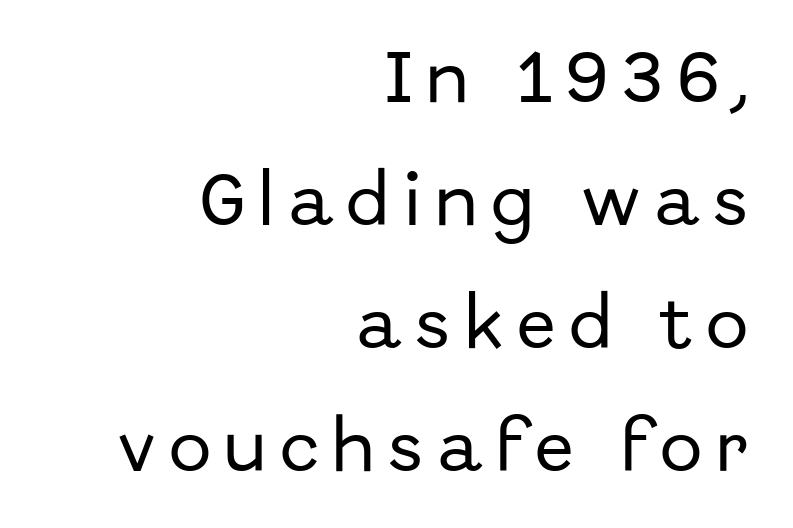
{"serif": "no", "italic": "no", "width": "normal", "stroke_contrast": "low", "x_height": "medium", "monospaced": "no", "underline": "no", "align": "right", "line_spacing": "loose", "line_spacing_ratio": 2.16, "letter_spacing": "wide", "letter_spacing_em": 0.24, "glyph_px": 57}
